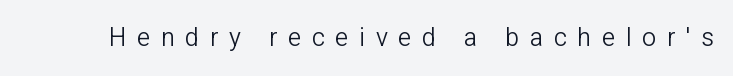
The type sits square on the baseline with zero lean. Letter spacing: wide. Letters have the restrained weight of plain body copy at most. Rule under the text: the space is simply empty.
